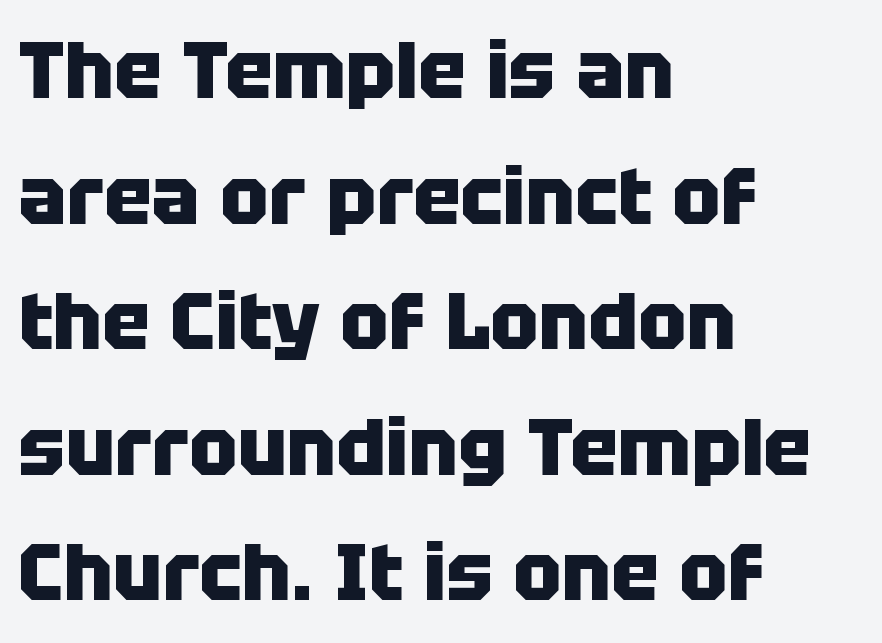
Q: Is the text bold? A: Yes.
Q: Is the text italic (slanted)? A: No, it is upright.
Q: Is the typeface a serif or a sans-serif typeface? A: Sans-serif.
Q: Is the text underlined? A: No.
Q: How is the paragraph aligned? A: Left-aligned.
Q: Is the spacing between letters normal or unusually wide? A: Normal.
Q: Is the spacing between lines tight, normal or loose? A: Normal.
Q: Width (condensed, normal, or wide)? A: Normal.
Q: Stroke contrast? A: Low.
Q: x-height? A: Large.
Q: Monospaced? A: No.
